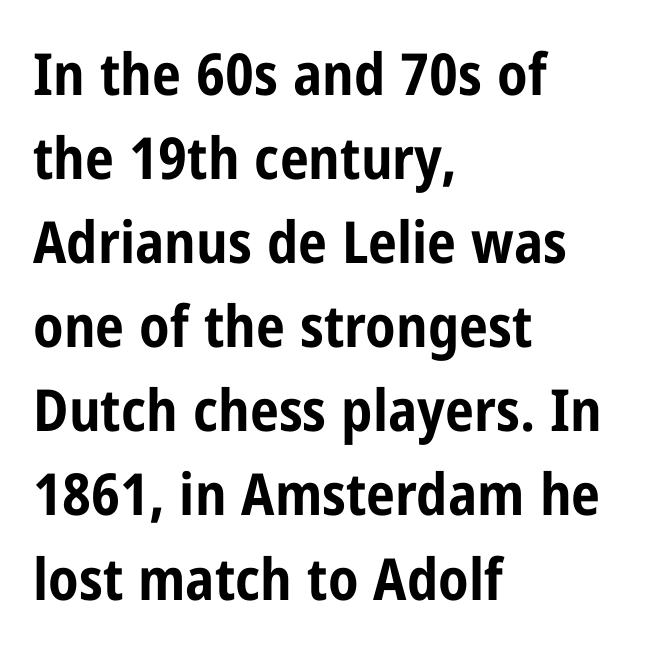
The image shows 58 px bold, condensed sans-serif type, upright; set left-aligned, normal line spacing (1.45x), normal letter spacing, not underlined; low stroke contrast and a medium x-height.
